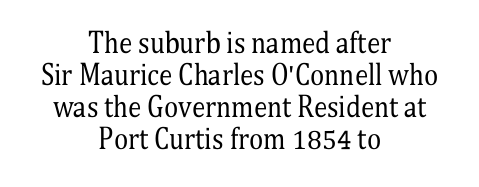
No extra ink here — the face is not bold. The passage shown is not underscored anywhere. A roman cut, with each character standing at attention. No extra tracking has been applied to these lines.
